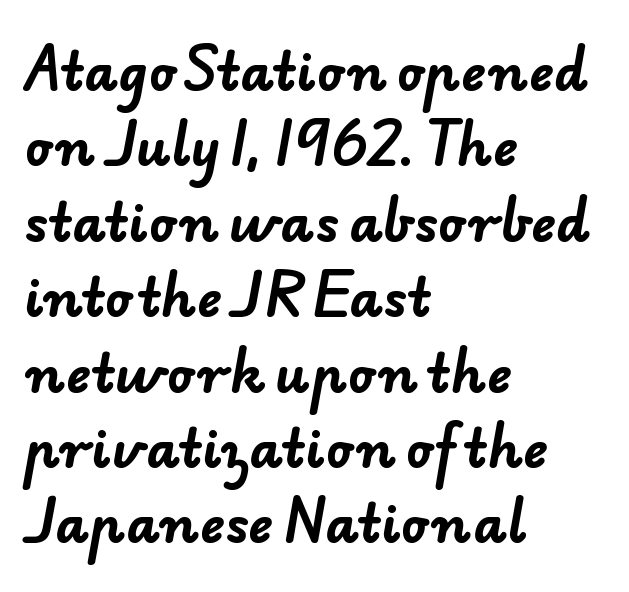
The passage shown is emphatically bold. Looks like regular typesetting: each glyph gets only the width it needs. Regular leading. Letter spacing: default. Check under the words: just untouched page.
